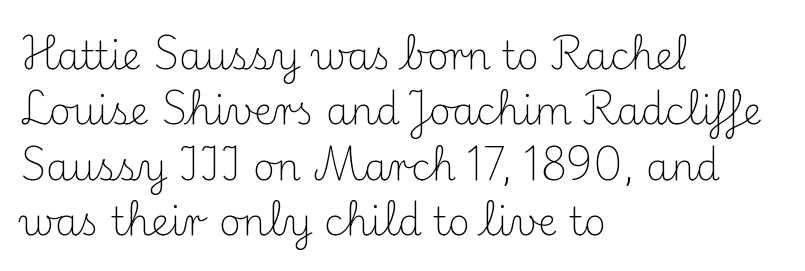
Q: Is the text bold? A: No.
Q: Is the text italic (slanted)? A: No, it is upright.
Q: Is the typeface a serif or a sans-serif typeface? A: Serif.
Q: Is the text underlined? A: No.
Q: How is the paragraph aligned? A: Left-aligned.
Q: Is the spacing between letters normal or unusually wide? A: Normal.
Q: Is the spacing between lines tight, normal or loose? A: Normal.
Q: Width (condensed, normal, or wide)? A: Normal.
Q: Stroke contrast? A: Medium.
Q: x-height? A: Small.
Q: Monospaced? A: No.
